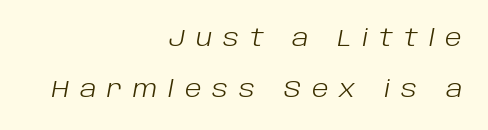
Q: Is the text bold? A: No.
Q: Is the text italic (slanted)? A: Yes, it leans right by about 10 degrees.
Q: Is the text underlined? A: No.
Q: How is the paragraph aligned? A: Right-aligned.
Q: Is the spacing between letters normal or unusually wide? A: Unusually wide.
Q: Is the spacing between lines tight, normal or loose? A: Loose.
